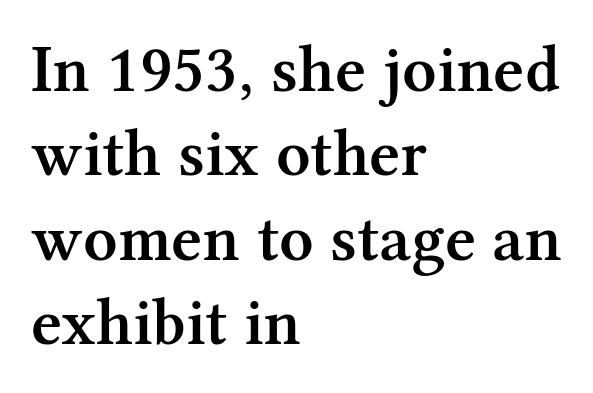
Q: Is the text bold? A: Semi-bold.
Q: Is the text italic (slanted)? A: No, it is upright.
Q: Is the typeface a serif or a sans-serif typeface? A: Serif.
Q: Is the text underlined? A: No.
Q: How is the paragraph aligned? A: Left-aligned.
Q: Is the spacing between letters normal or unusually wide? A: Normal.
Q: Is the spacing between lines tight, normal or loose? A: Normal.
Q: Width (condensed, normal, or wide)? A: Normal.
Q: Stroke contrast? A: Medium.
Q: x-height? A: Medium.
Q: Monospaced? A: No.
